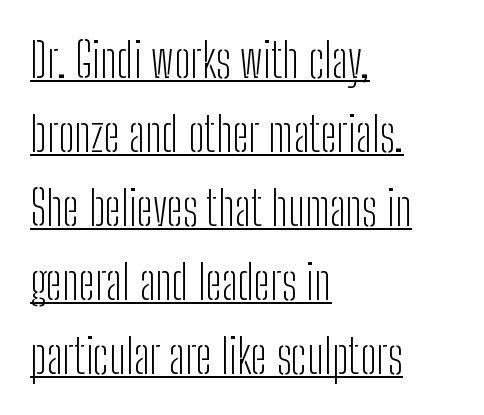
The image shows 48 px light, condensed sans-serif type, upright; set left-aligned, normal line spacing (1.54x), normal letter spacing, underlined; low stroke contrast and a medium x-height.
